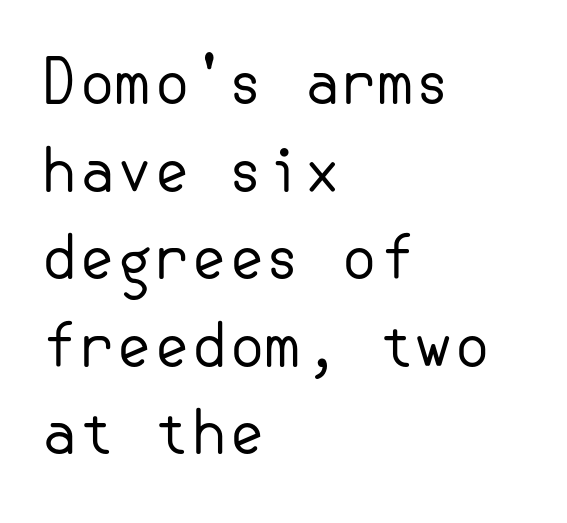
{"serif": "no", "italic": "no", "bold": "no", "weight": "regular", "width": "normal", "stroke_contrast": "low", "x_height": "small", "underline": "no", "align": "left", "line_spacing": "normal", "line_spacing_ratio": 1.46, "letter_spacing": "normal", "letter_spacing_em": 0.0, "glyph_px": 60}
